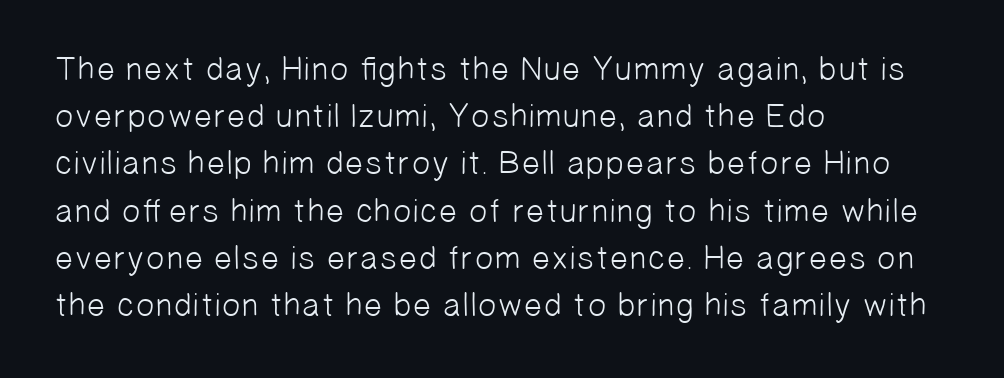
The image shows 33 px light sans-serif type; set left-aligned, normal line spacing (1.43x), normal letter spacing, not underlined; low stroke contrast and a medium x-height.
